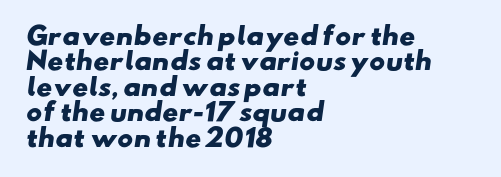
Q: Is the text bold? A: Yes.
Q: Is the text underlined? A: No.
Q: How is the paragraph aligned? A: Left-aligned.
Q: Is the spacing between letters normal or unusually wide? A: Normal.
Q: Is the spacing between lines tight, normal or loose? A: Tight.
